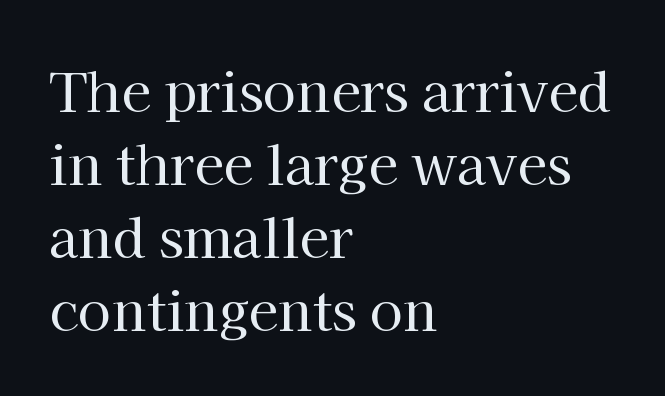
Letterform terminals end in serifs throughout the passage. The font is comparable to plain body text, perhaps lighter. The gap between lines stays unmarked. Line beginnings align vertically; line endings do not.
